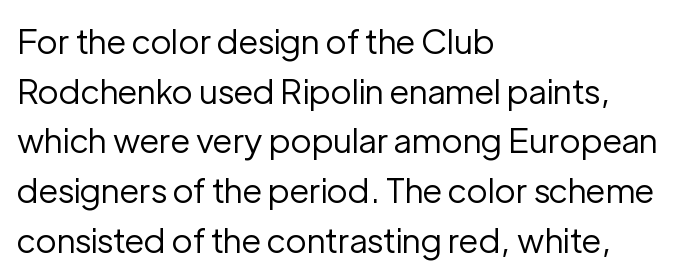
{"serif": "no", "italic": "no", "bold": "no", "weight": "regular", "width": "normal", "stroke_contrast": "low", "x_height": "medium", "monospaced": "no", "underline": "no", "align": "left", "line_spacing": "normal", "line_spacing_ratio": 1.46, "letter_spacing": "normal", "letter_spacing_em": 0.0, "glyph_px": 34}
